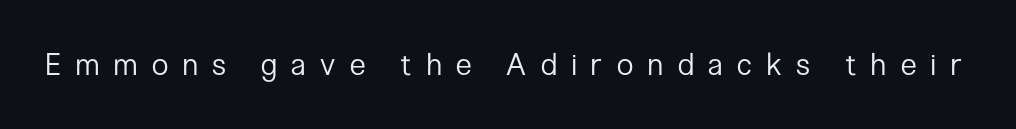
{"serif": "no", "italic": "no", "bold": "no", "weight": "regular", "width": "condensed", "stroke_contrast": "low", "x_height": "medium", "monospaced": "no", "underline": "no", "letter_spacing": "wide", "letter_spacing_em": 0.5, "glyph_px": 30}
